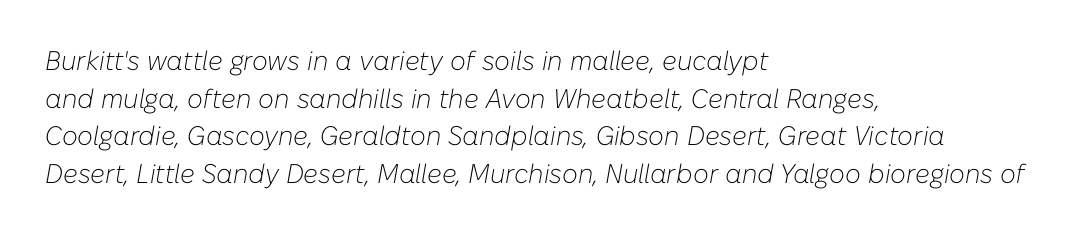
The image shows 27 px text type, italic (leaning right); set left-aligned, normal line spacing (1.39x), normal letter spacing, not underlined.
